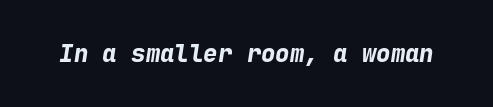
Q: Is the text bold? A: Yes.
Q: Is the text italic (slanted)? A: Yes, it leans right by about 9 degrees.
Q: Is the text underlined? A: No.
Q: Is the spacing between letters normal or unusually wide? A: Normal.
